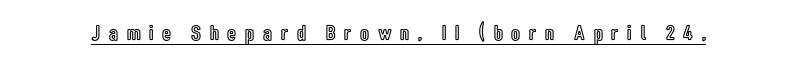
Q: Is the text italic (slanted)? A: No, it is upright.
Q: Is the text underlined? A: Yes.
Q: Is the spacing between letters normal or unusually wide? A: Unusually wide.
